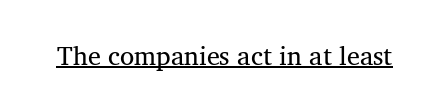
{"italic": "no", "bold": "no", "underline": "yes", "letter_spacing": "normal", "letter_spacing_em": 0.0, "glyph_px": 26}
